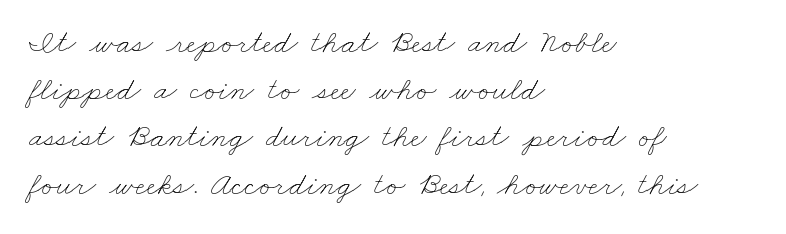
Nothing unusual about the tracking: characters are spaced as the font intends. The leading is moderate, giving the passage an even texture. Underlining? Definitely not there. Each stroke keeps to a modest, everyday thickness or less. Varying glyph widths throughout — classic text-font behaviour.
